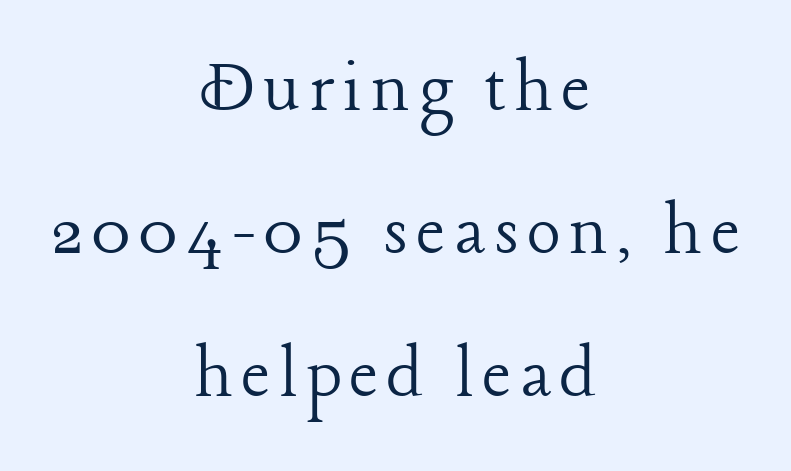
The strokes carry an ordinary text weight at most. It's the straight-up-and-down kind of type. The space directly below the letters is spotless. The typeface chosen for these lines features serifs. Where is the straight margin? There isn't one; the lines are centered. The passage shown is typed in a proportional face where columns would drift.
